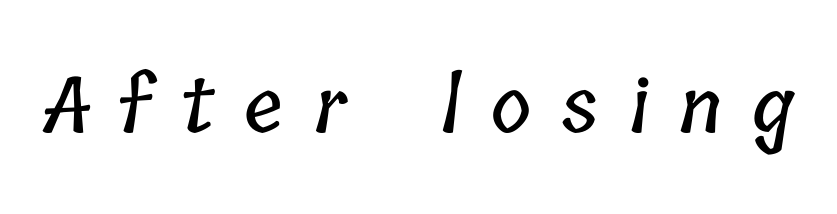
{"width": "condensed", "stroke_contrast": "low", "x_height": "medium", "monospaced": "no", "underline": "no", "letter_spacing": "wide", "letter_spacing_em": 0.39, "glyph_px": 77}
